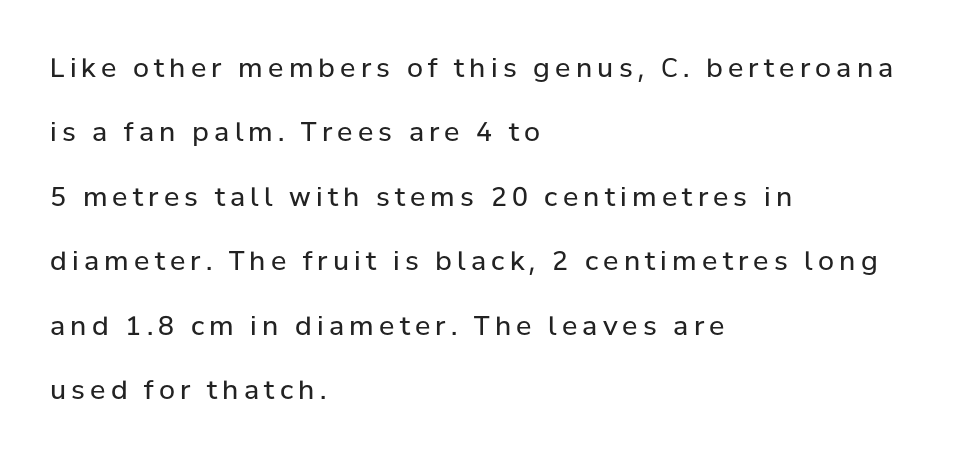
Q: Is the text bold? A: No.
Q: Is the text italic (slanted)? A: No, it is upright.
Q: Is the text underlined? A: No.
Q: How is the paragraph aligned? A: Left-aligned.
Q: Is the spacing between letters normal or unusually wide? A: Unusually wide.
Q: Is the spacing between lines tight, normal or loose? A: Loose.
